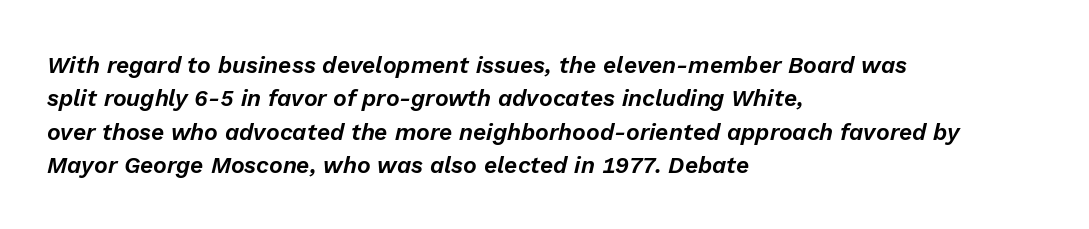
The space directly below the letters is spotless. The gaps between neighbouring characters are ordinary and unremarkable. The axis of the letterforms is tilted away from vertical. These lines sit exactly where default settings would place them. Compared with a centered layout, this one pins lines to the left instead.
